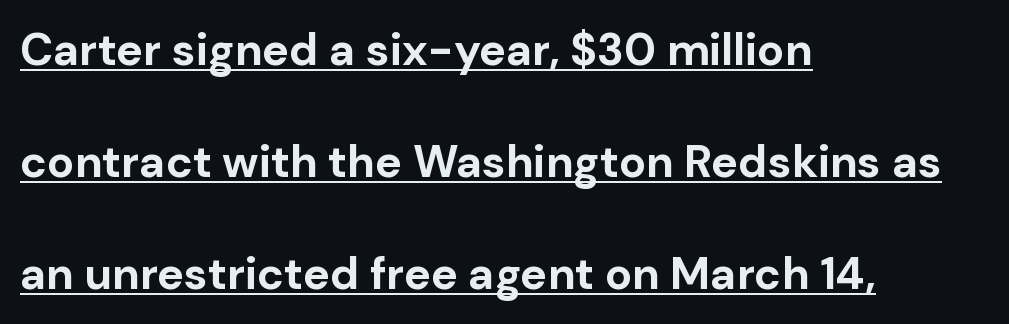
{"serif": "no", "italic": "no", "bold": "yes", "weight": "bold", "width": "normal", "stroke_contrast": "low", "x_height": "medium", "monospaced": "no", "underline": "yes", "align": "left", "line_spacing": "loose", "line_spacing_ratio": 2.49, "letter_spacing": "normal", "letter_spacing_em": 0.0, "glyph_px": 45}
